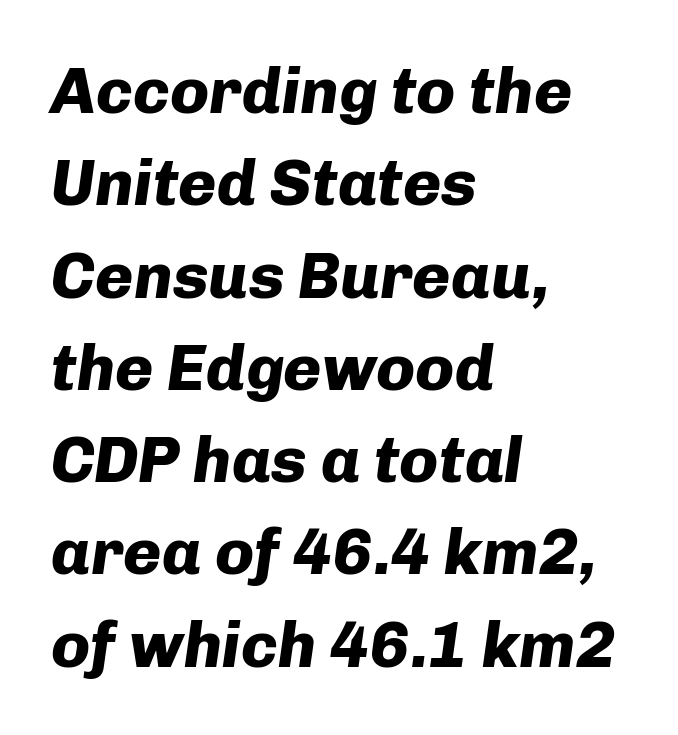
{"italic": "yes", "lean": "right", "slant_degrees": 8, "bold": "yes", "weight": "heavy", "width": "normal", "stroke_contrast": "low", "x_height": "medium", "monospaced": "no", "underline": "no", "align": "left", "line_spacing": "normal", "line_spacing_ratio": 1.42, "letter_spacing": "normal", "letter_spacing_em": 0.0, "glyph_px": 65}
